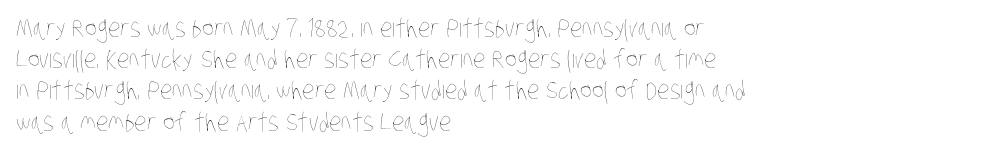
The passage shown is not bold in any degree. Rule under the text: the space is simply empty. Rows of type keep a routine distance in the vertical direction. Short note: letters normally spaced. The lines are quadded left.
